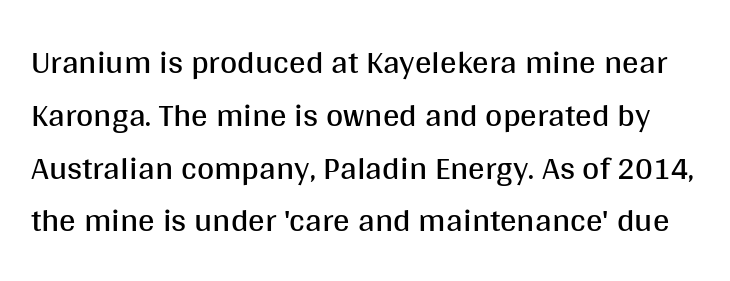
{"serif": "no", "italic": "no", "bold": "no", "weight": "regular", "width": "normal", "stroke_contrast": "medium", "x_height": "large", "monospaced": "no", "underline": "no", "line_spacing": "normal", "line_spacing_ratio": 1.6, "letter_spacing": "normal", "letter_spacing_em": 0.0, "glyph_px": 33}
